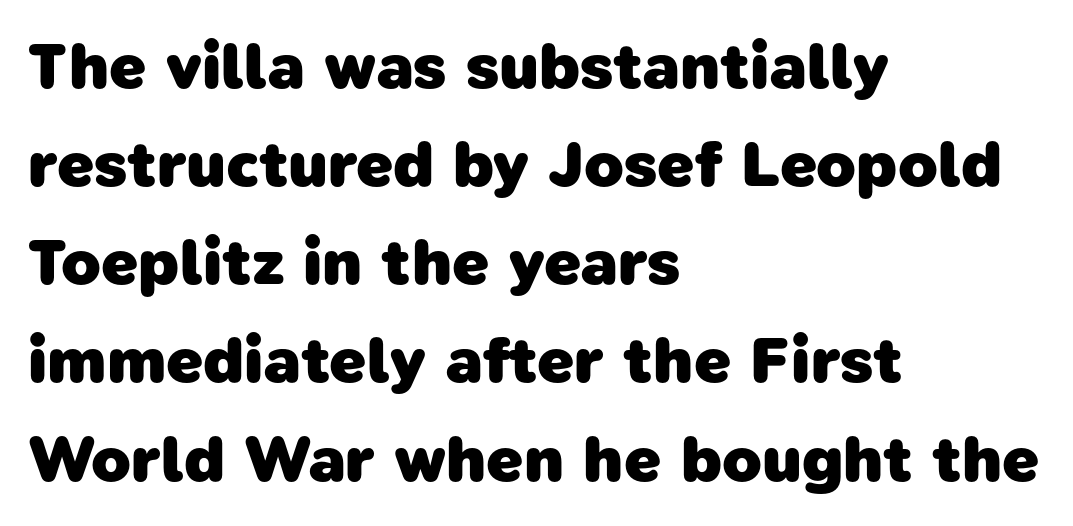
The image shows 65 px heavy sans-serif type; set left-aligned, normal line spacing (1.51x), normal letter spacing, not underlined; low stroke contrast and a medium x-height.
